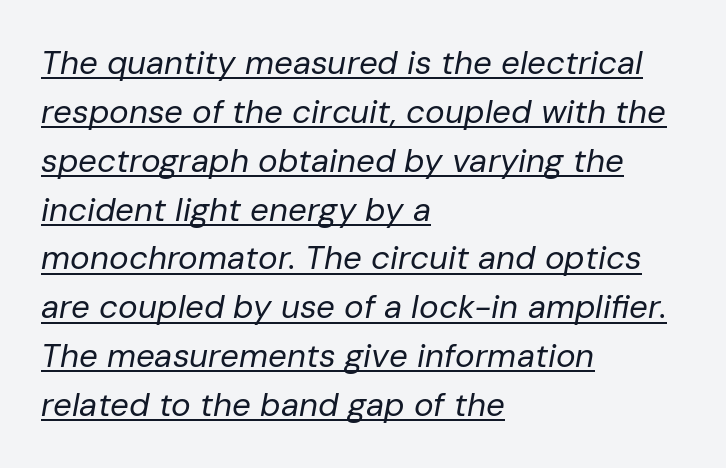
Q: Is the text bold? A: No.
Q: Is the text italic (slanted)? A: Yes, it leans right by about 10 degrees.
Q: Is the text underlined? A: Yes.
Q: How is the paragraph aligned? A: Left-aligned.
Q: Is the spacing between letters normal or unusually wide? A: Normal.
Q: Is the spacing between lines tight, normal or loose? A: Normal.
Q: Width (condensed, normal, or wide)? A: Normal.
Q: Stroke contrast? A: Low.
Q: x-height? A: Medium.
Q: Monospaced? A: No.
